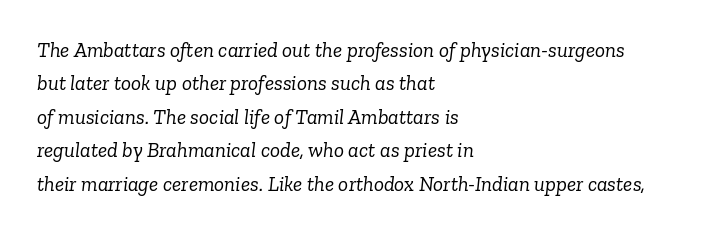
The image shows 21 px text type, italic (leaning right); set left-aligned, normal line spacing (1.59x), normal letter spacing, not underlined.
